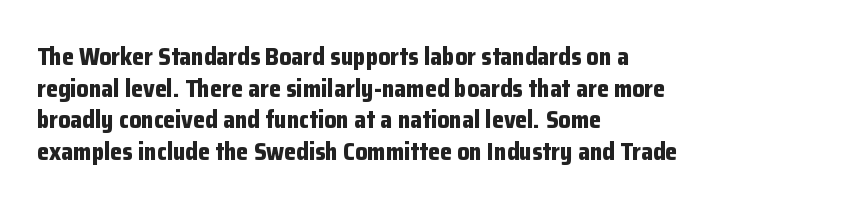
Q: Is the text bold? A: Yes.
Q: Is the text italic (slanted)? A: No, it is upright.
Q: Is the text underlined? A: No.
Q: How is the paragraph aligned? A: Left-aligned.
Q: Is the spacing between letters normal or unusually wide? A: Normal.
Q: Is the spacing between lines tight, normal or loose? A: Normal.
